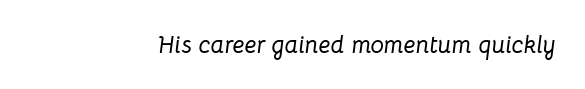
The image shows 24 px text type, italic (leaning right); set normal letter spacing, not underlined.
